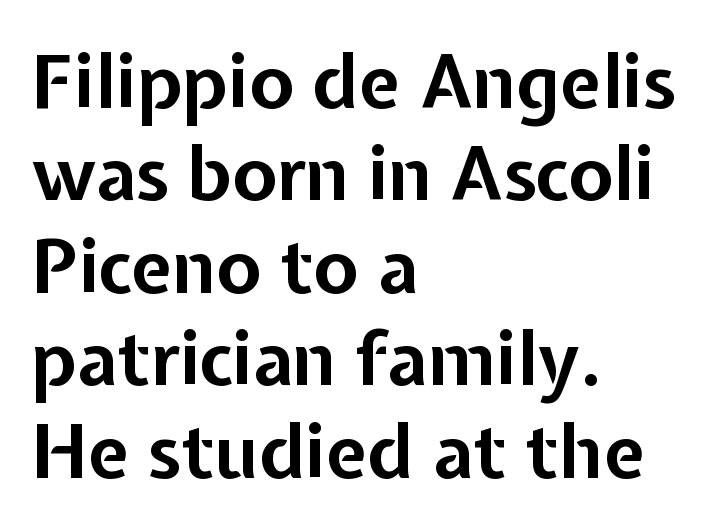
Any mark beneath the type? The region is blank. The text block is weighted toward the left margin, trailing off unevenly rightward. Caption: standard tracking, unaltered. Every letter is thick-stroked: bold, no question.
